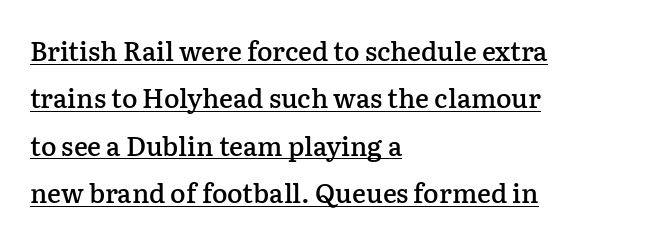
Q: Is the text bold? A: Semi-bold.
Q: Is the text italic (slanted)? A: No, it is upright.
Q: Is the text underlined? A: Yes.
Q: How is the paragraph aligned? A: Left-aligned.
Q: Is the spacing between letters normal or unusually wide? A: Normal.
